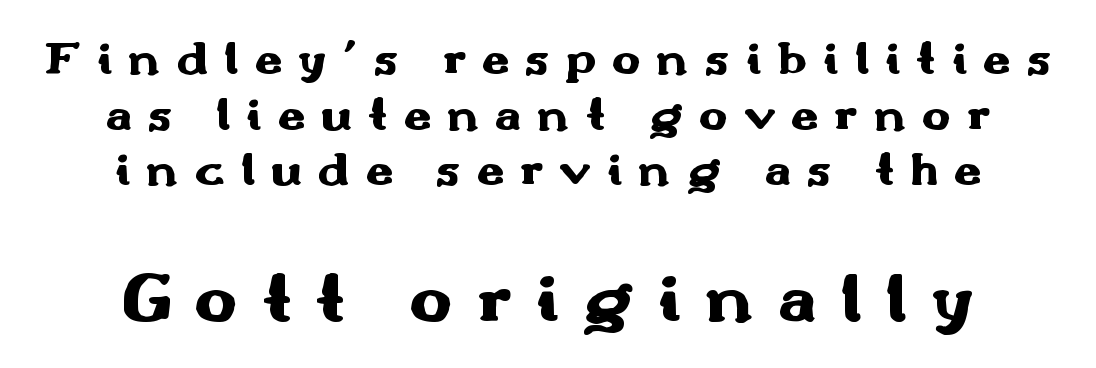
Descender tails drop into unmarked territory. Rendered with straight, roman letterforms. Reading down the block, each line starts at a different indent, mirrored at its end. Classification — sans serif. The later block is typeset at a bigger size than the earlier block. The rendering inserts visible extra space after every character.
